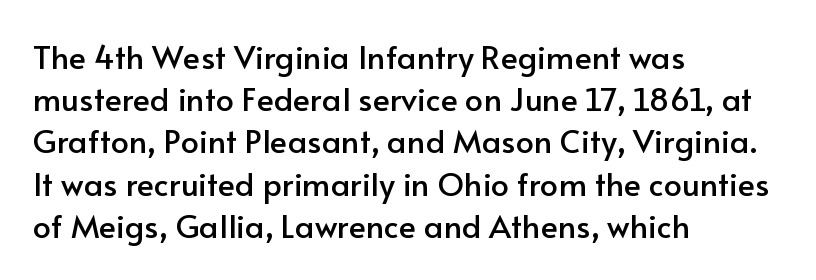
{"serif": "no", "italic": "no", "width": "normal", "stroke_contrast": "low", "x_height": "small", "monospaced": "no", "underline": "no", "align": "left", "line_spacing": "normal", "line_spacing_ratio": 1.32, "letter_spacing": "normal", "letter_spacing_em": 0.0, "glyph_px": 32}
